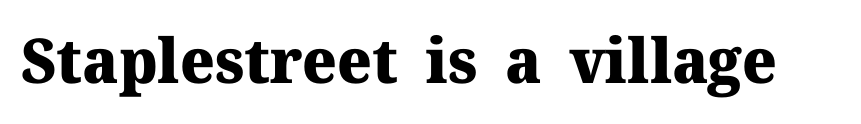
Notice how the stems are strictly vertical — no italics here. This is serif lettering, the kind often seen in printed books. Standard letterfit; no display-style spreading of the glyphs. Is this a fixed-width face? No — the glyphs have proportional, varying widths.
